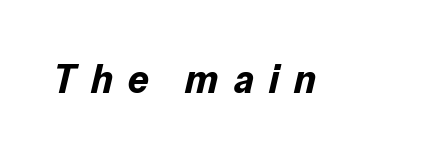
Q: Is the text bold? A: Yes.
Q: Is the text italic (slanted)? A: Yes, it leans right by about 13 degrees.
Q: Is the text underlined? A: No.
Q: Is the spacing between letters normal or unusually wide? A: Unusually wide.
Q: Width (condensed, normal, or wide)? A: Normal.
Q: Stroke contrast? A: Low.
Q: x-height? A: Medium.
Q: Monospaced? A: No.
